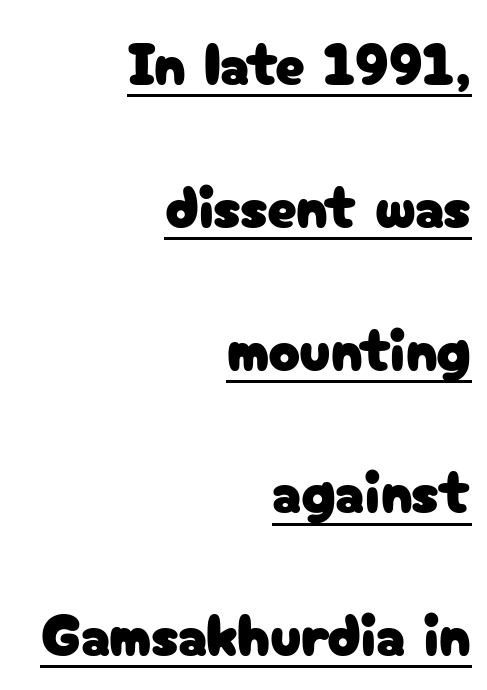
{"serif": "no", "italic": "no", "width": "normal", "stroke_contrast": "low", "x_height": "medium", "monospaced": "no", "underline": "yes", "align": "right", "line_spacing": "loose", "line_spacing_ratio": 2.42, "letter_spacing": "normal", "letter_spacing_em": 0.0, "glyph_px": 59}
